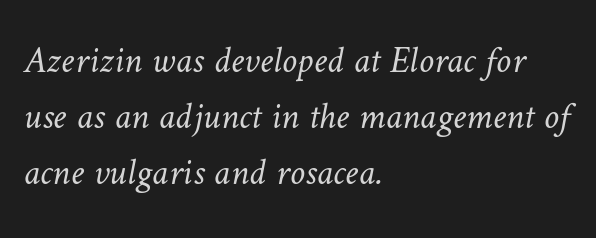
The image shows 38 px light type; set left-aligned, normal line spacing (1.48x), normal letter spacing, not underlined; low stroke contrast and a medium x-height.
